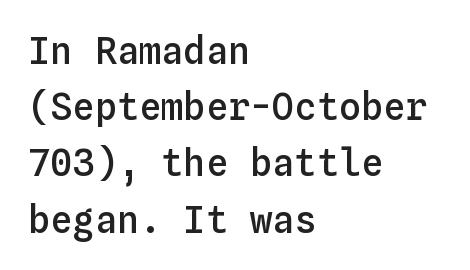
Q: Is the text bold? A: Semi-bold.
Q: Is the text italic (slanted)? A: No, it is upright.
Q: Is the text underlined? A: No.
Q: How is the paragraph aligned? A: Left-aligned.
Q: Is the spacing between letters normal or unusually wide? A: Normal.
Q: Is the spacing between lines tight, normal or loose? A: Normal.
Q: Width (condensed, normal, or wide)? A: Normal.
Q: Stroke contrast? A: Low.
Q: x-height? A: Medium.
Q: Monospaced? A: Yes.
